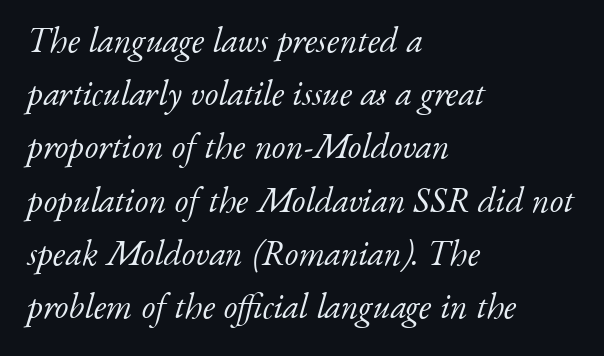
The image shows 35 px light serif type, italic (leaning right); set left-aligned, normal line spacing (1.52x), normal letter spacing, not underlined; low stroke contrast and a small x-height.
